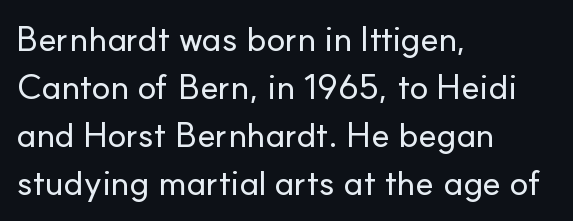
The lines are quadded left. No italicization has been applied; the sample stays upright. Type style note: lacks serifs. One glance says typical: line gaps are just what's usual. The space beneath each line is pristine and unruled. Between one letter and the next there's only the usual sliver of space.
